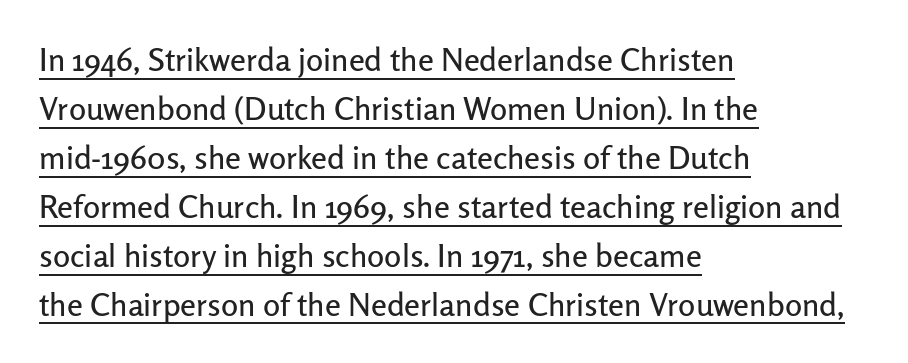
Is this a fixed-width face? No — the glyphs have proportional, varying widths. The letters stand straight up with perfectly vertical stems. You can see a thin bar hugging the bottom of the glyphs. Each letter's strokes conclude bluntly, with no projecting serifs.
